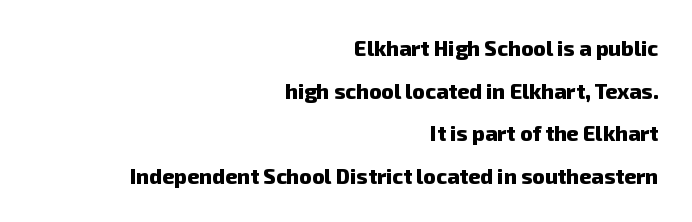
Every row of glyphs terminates at an identical x-position on the right. The specimen omits any rule beneath the text block's lines. Vertically, the passage feels expansive, rows floating well apart. Strokes here are thick enough to call this a true bold. How are the letters spaced? Ordinarily, with no added tracking.
